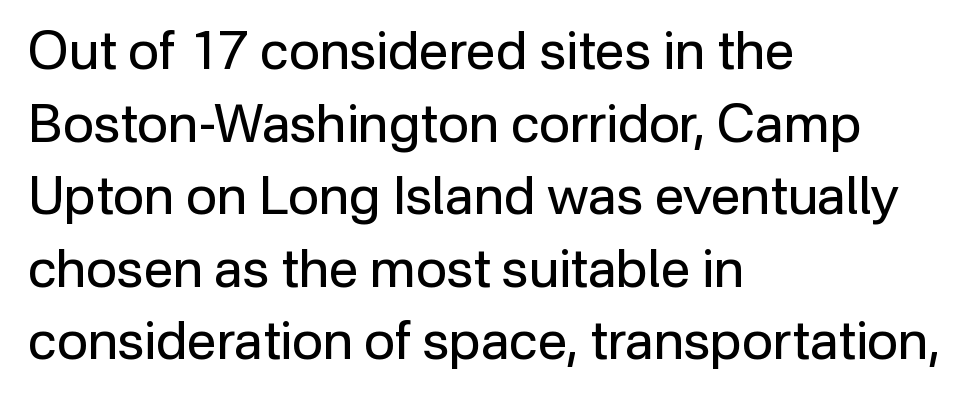
{"serif": "no", "italic": "no", "bold": "no", "weight": "regular", "width": "normal", "stroke_contrast": "low", "x_height": "medium", "monospaced": "no", "underline": "no", "align": "left", "line_spacing": "normal", "line_spacing_ratio": 1.37, "letter_spacing": "normal", "letter_spacing_em": 0.0, "glyph_px": 53}
